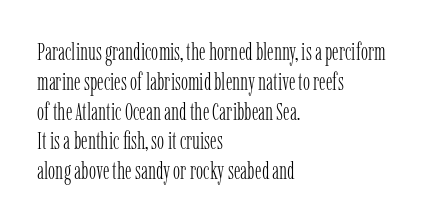
If you drew a line through each stem, it would be perfectly vertical. Tracking value appears to be zero — textbook default spacing. The rag falls on the right side of this text block. The face looks like a standard text weight, possibly lighter. The string is rendered with underlining switched off.
